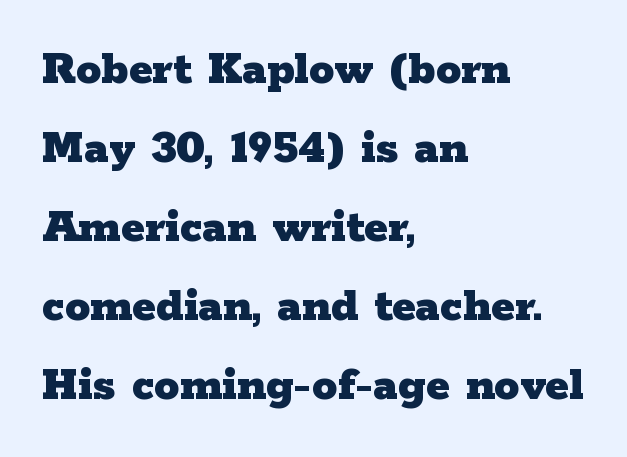
Here the designer chose a conventional face with non-uniform glyph widths. Typographically, this falls in the serif category. Beneath every word, the page is bare. No extra tracking has been applied to these lines. Italic? Not at all — the glyphs are vertical. The lines in this sample share a left origin and differ only in where they stop.
